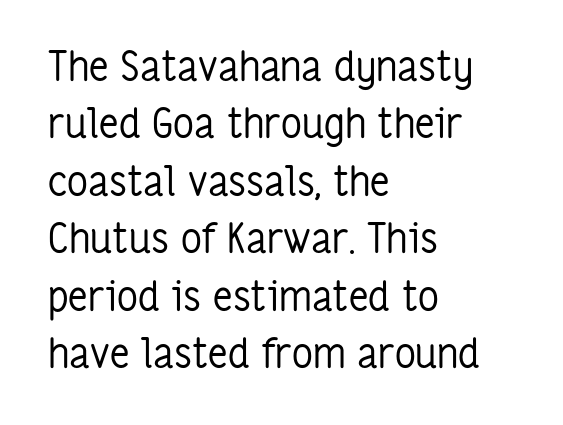
Q: Is the text bold? A: No.
Q: Is the text italic (slanted)? A: No, it is upright.
Q: Is the typeface a serif or a sans-serif typeface? A: Sans-serif.
Q: Is the text underlined? A: No.
Q: How is the paragraph aligned? A: Left-aligned.
Q: Is the spacing between letters normal or unusually wide? A: Normal.
Q: Is the spacing between lines tight, normal or loose? A: Normal.
Q: Width (condensed, normal, or wide)? A: Condensed.
Q: Stroke contrast? A: Low.
Q: x-height? A: Medium.
Q: Monospaced? A: No.
